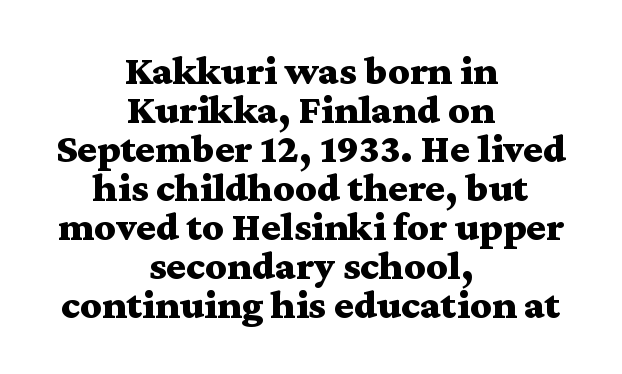
Compared with a flush-left layout, this one balances lines on the center instead. Observe the ordinary spacing: letters are neighbours, not strangers. Unlike a clean sans, this face finishes its strokes with serifs. Caption: bold face, heavy strokes. Plain, unruled lines of type.
